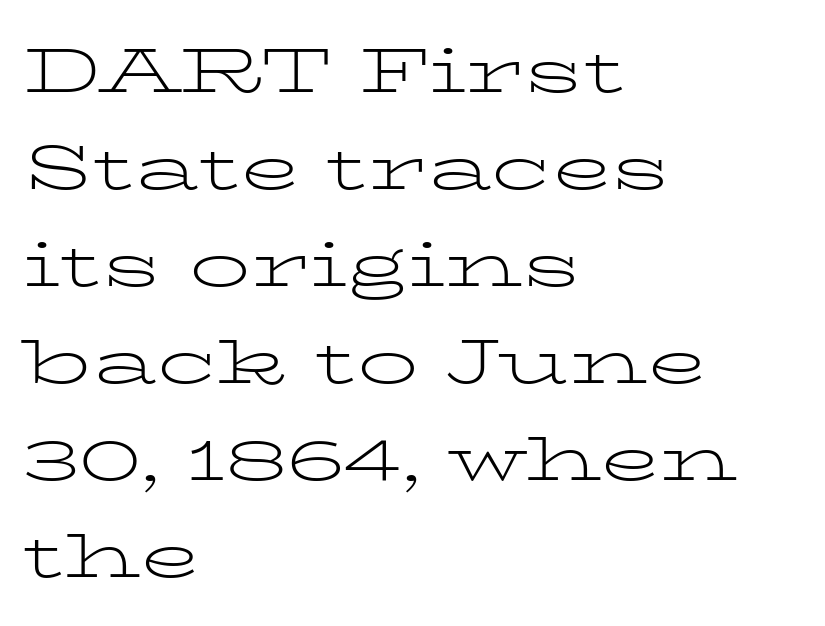
{"serif": "yes", "italic": "no", "bold": "no", "weight": "light", "width": "wide", "stroke_contrast": "low", "x_height": "medium", "monospaced": "no", "underline": "no", "align": "left", "line_spacing": "normal", "line_spacing_ratio": 1.59, "letter_spacing": "normal", "letter_spacing_em": 0.0, "glyph_px": 61}
